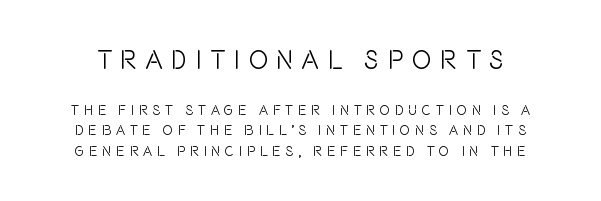
Q: Is the text bold? A: No.
Q: Is the text italic (slanted)? A: No, it is upright.
Q: Is the text underlined? A: No.
Q: Is the spacing between letters normal or unusually wide? A: Unusually wide.
Q: Is the spacing between lines tight, normal or loose? A: Normal.
Q: Which block of text is set in a larger size, the first (top) or the second (bottom)? A: The first (top) one.
